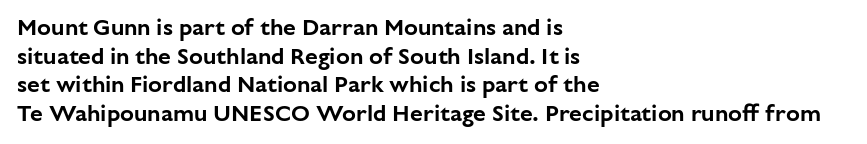
{"italic": "no", "underline": "no", "align": "left", "line_spacing_ratio": 1.24, "letter_spacing": "normal", "letter_spacing_em": 0.0, "glyph_px": 23}
